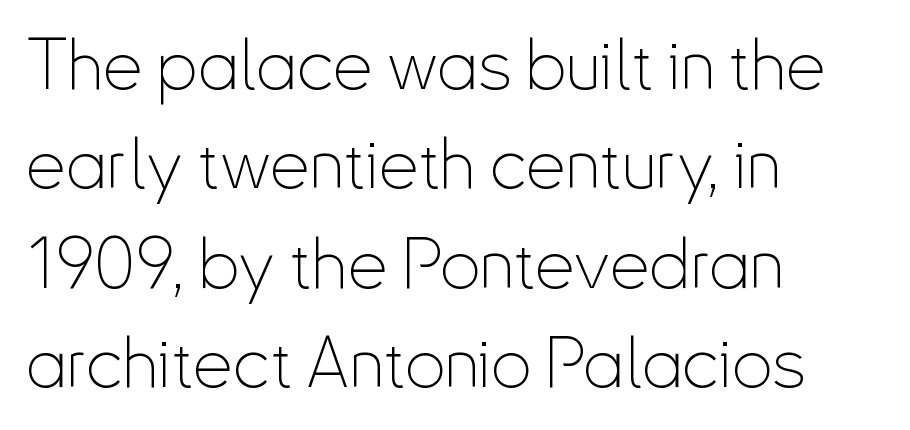
Q: Is the text bold? A: No.
Q: Is the text italic (slanted)? A: No, it is upright.
Q: Is the typeface a serif or a sans-serif typeface? A: Sans-serif.
Q: Is the text underlined? A: No.
Q: How is the paragraph aligned? A: Left-aligned.
Q: Is the spacing between letters normal or unusually wide? A: Normal.
Q: Is the spacing between lines tight, normal or loose? A: Normal.
Q: Width (condensed, normal, or wide)? A: Condensed.
Q: Stroke contrast? A: Low.
Q: x-height? A: Small.
Q: Monospaced? A: No.
